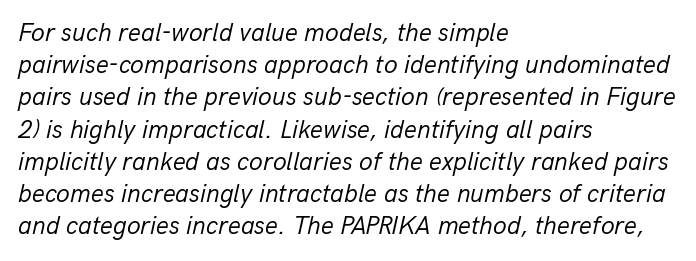
The letterforms sit at book weight or below. The area under the type is left untouched. Teacher's note: observe the even left margin — that is flush-left alignment. Italic? Definitely — the glyphs are oblique. The letterforms sit shoulder to shoulder at normal distance. Regarding leading, the lines here are spaced in the standard way.
